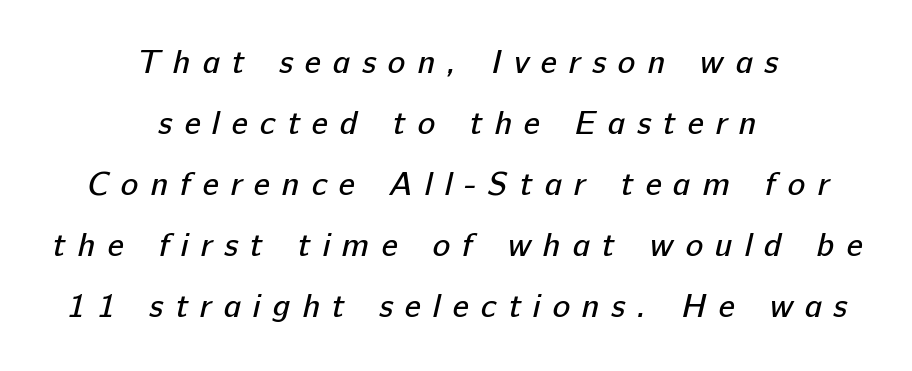
Do the characters align in a grid? No, the font is proportional. No extra ink here — the face is not bold. Words float on clear page, feet unadorned. These lines are centered, leaving both edges ragged.
